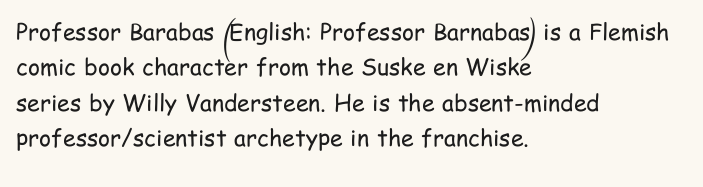
{"italic": "no", "bold": "no", "underline": "no", "align": "left", "line_spacing": "normal", "line_spacing_ratio": 1.54, "letter_spacing": "normal", "letter_spacing_em": 0.0, "glyph_px": 23}
